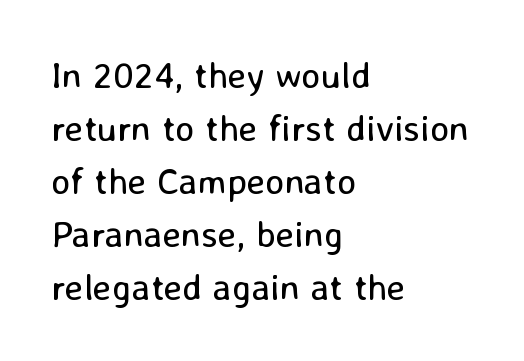
{"serif": "no", "italic": "no", "bold": "no", "weight": "regular", "width": "normal", "stroke_contrast": "low", "x_height": "medium", "monospaced": "no", "underline": "no", "align": "left", "line_spacing": "normal", "line_spacing_ratio": 1.43, "letter_spacing": "normal", "letter_spacing_em": 0.0, "glyph_px": 37}
